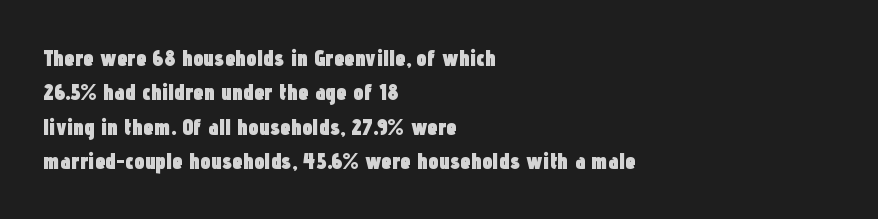
Is the letter spacing exaggerated? No — it looks like the ordinary default. Reading down the block, your eye returns to a fixed left position each line. Heavy-handed strokes throughout: this text is bold. Just letters on the line, the space beneath them empty. Baseline-to-baseline distance is the conventional proportion of letter height. A roman cut, with each character standing at attention.
